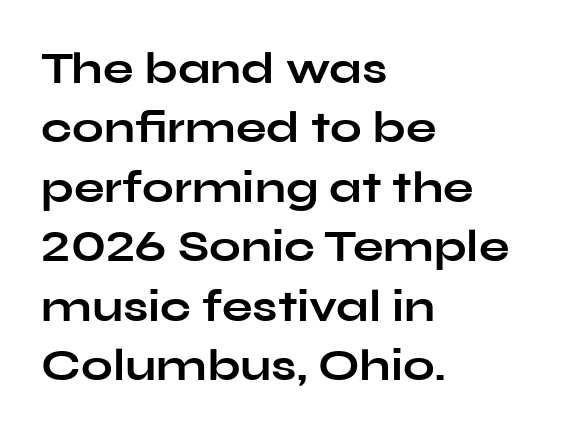
Q: Is the text bold? A: Yes.
Q: Is the text italic (slanted)? A: No, it is upright.
Q: Is the typeface a serif or a sans-serif typeface? A: Sans-serif.
Q: Is the text underlined? A: No.
Q: How is the paragraph aligned? A: Left-aligned.
Q: Is the spacing between letters normal or unusually wide? A: Normal.
Q: Is the spacing between lines tight, normal or loose? A: Normal.
Q: Width (condensed, normal, or wide)? A: Wide.
Q: Stroke contrast? A: Low.
Q: x-height? A: Medium.
Q: Monospaced? A: No.
